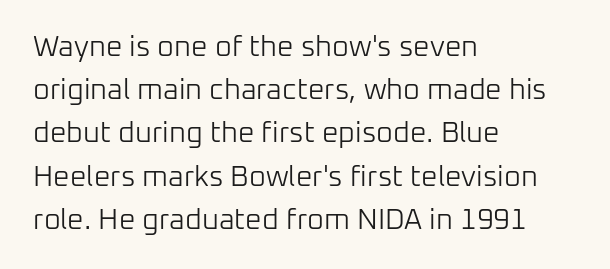
{"serif": "no", "italic": "no", "bold": "no", "weight": "light", "width": "normal", "stroke_contrast": "low", "x_height": "medium", "monospaced": "no", "underline": "no", "align": "left", "line_spacing": "normal", "line_spacing_ratio": 1.49, "letter_spacing": "normal", "letter_spacing_em": 0.0, "glyph_px": 29}
